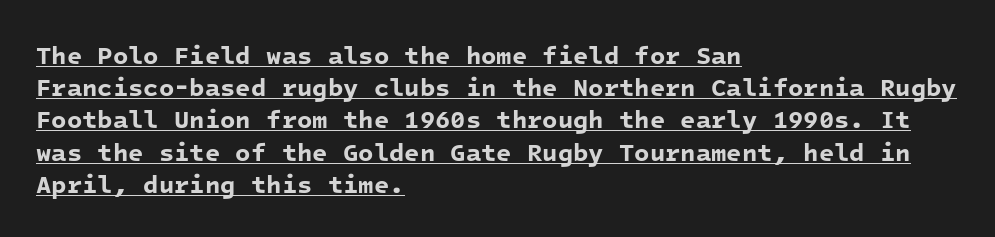
Q: Is the text bold? A: Yes.
Q: Is the text underlined? A: Yes.
Q: How is the paragraph aligned? A: Left-aligned.
Q: Is the spacing between letters normal or unusually wide? A: Normal.
Q: Is the spacing between lines tight, normal or loose? A: Normal.
